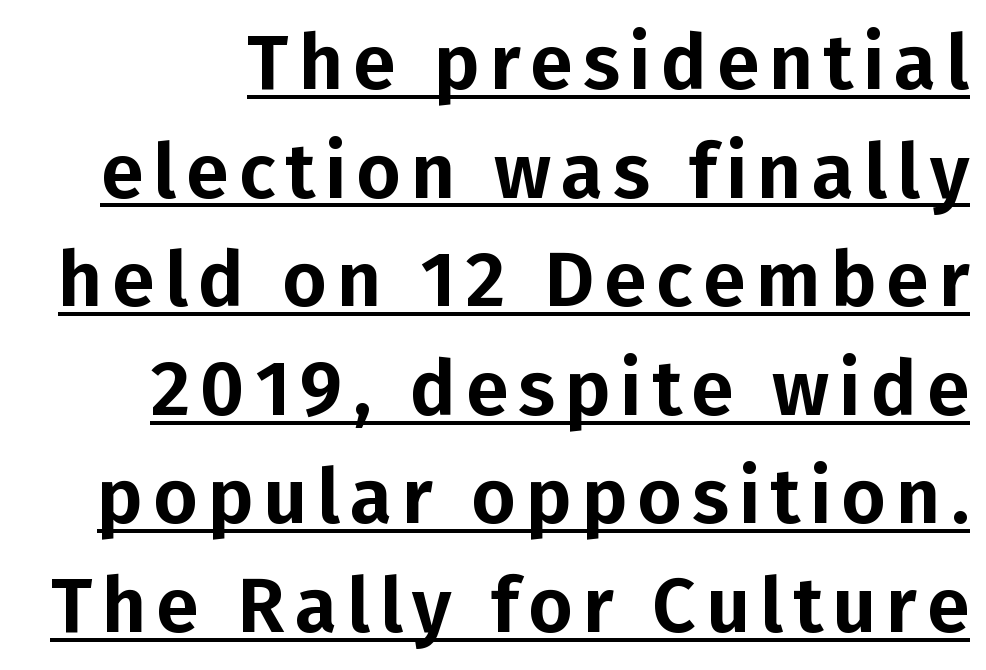
The image shows 77 px sans-serif type, upright; set normal line spacing (1.41x), underlined; low stroke contrast and a medium x-height.
